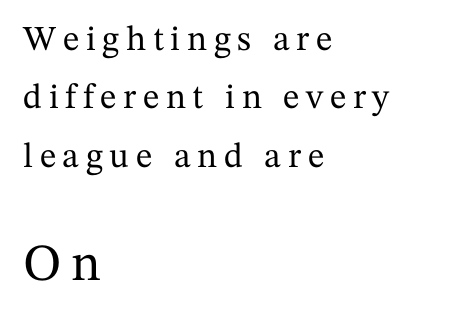
The image shows 52 px serif type, upright; set left-aligned, normal line spacing (1.67x), not underlined; the second (bottom) block is 1.49x larger; medium stroke contrast and a medium x-height.
